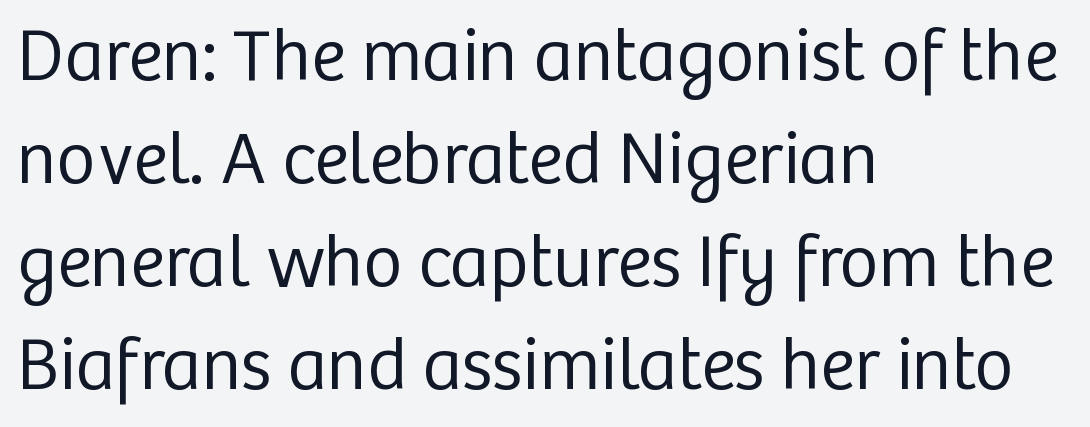
{"serif": "no", "italic": "no", "bold": "no", "weight": "regular", "width": "normal", "stroke_contrast": "low", "x_height": "medium", "monospaced": "no", "underline": "no", "align": "left", "line_spacing": "normal", "line_spacing_ratio": 1.39, "letter_spacing": "normal", "letter_spacing_em": 0.0, "glyph_px": 74}
